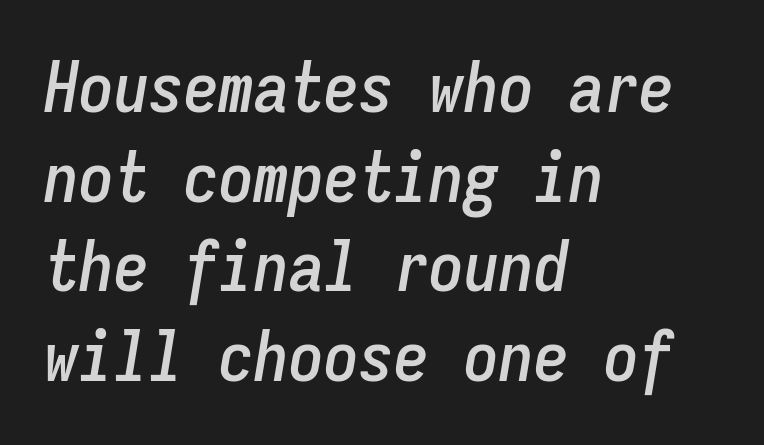
The specimen reads as italic at a glance. The line-height multiplier appears to be the usual default. Look at the tracking — it's just the regular setting, nothing added. Note the uniform advance width — an 'i' takes as much space as an 'm'.
